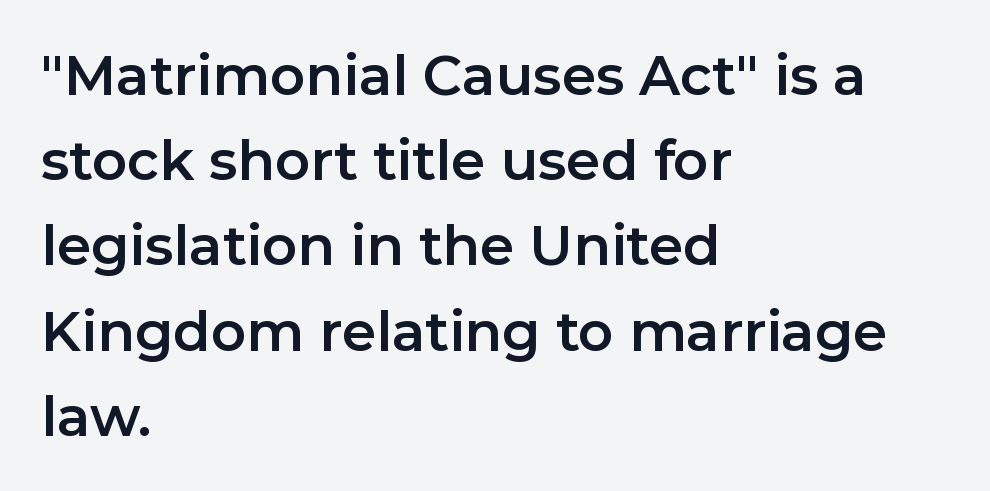
{"serif": "no", "italic": "no", "width": "normal", "stroke_contrast": "low", "x_height": "medium", "monospaced": "no", "underline": "no", "align": "left", "line_spacing": "normal", "line_spacing_ratio": 1.55, "letter_spacing": "normal", "letter_spacing_em": 0.0, "glyph_px": 55}
